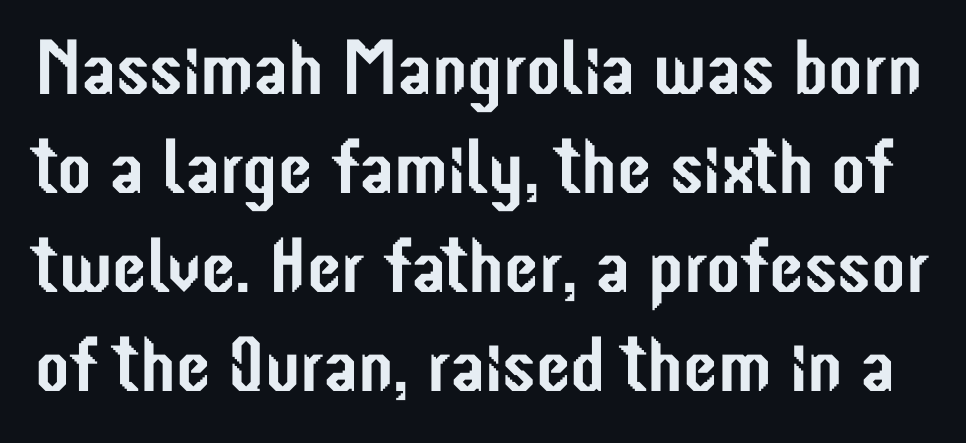
{"serif": "no", "italic": "no", "width": "condensed", "stroke_contrast": "low", "x_height": "medium", "monospaced": "no", "underline": "no", "line_spacing": "normal", "line_spacing_ratio": 1.27, "letter_spacing": "normal", "letter_spacing_em": 0.0, "glyph_px": 78}
